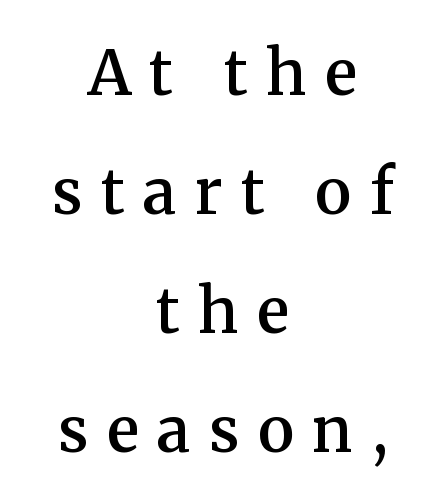
Do the characters align in a grid? No, the font is proportional. The foot of each line stays bare and open. If you drew a line through each stem, it would be perfectly vertical. Compared with typical body copy, the letter spacing here is much looser. Regarding serifs, this sample has them.
